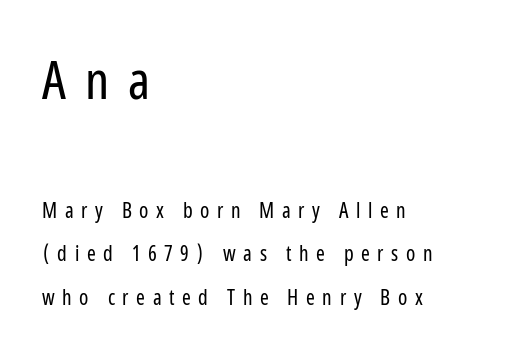
{"serif": "no", "italic": "no", "bold": "no", "weight": "regular", "width": "condensed", "stroke_contrast": "low", "x_height": "medium", "monospaced": "no", "underline": "no", "align": "left", "line_spacing": "loose", "line_spacing_ratio": 2.08, "letter_spacing": "wide", "letter_spacing_em": 0.36, "larger_block": "first", "size_ratio": 2.52, "glyph_px": 53}
